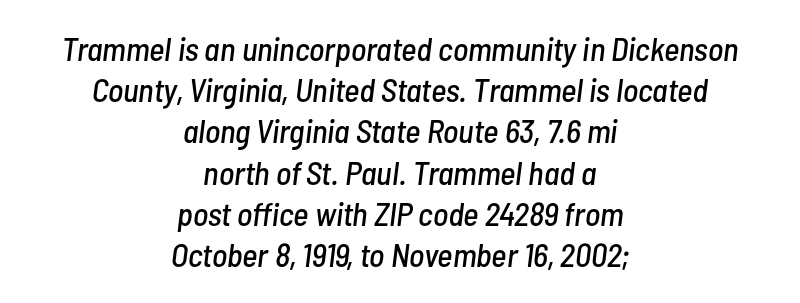
Q: Is the text italic (slanted)? A: Yes, it leans right by about 7 degrees.
Q: Is the text underlined? A: No.
Q: How is the paragraph aligned? A: Centered.
Q: Is the spacing between letters normal or unusually wide? A: Normal.
Q: Is the spacing between lines tight, normal or loose? A: Normal.
Q: Width (condensed, normal, or wide)? A: Condensed.
Q: Stroke contrast? A: Low.
Q: x-height? A: Medium.
Q: Monospaced? A: No.
